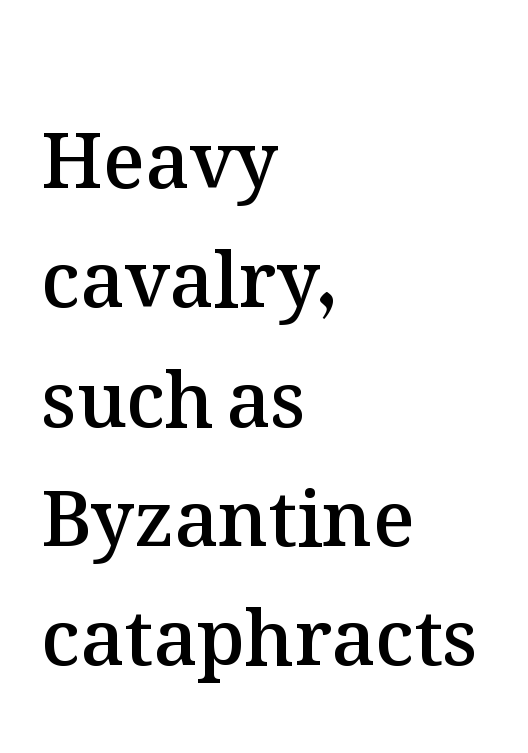
The image shows 77 px semibold type, upright; set left-aligned, normal line spacing (1.55x), normal letter spacing, not underlined; medium stroke contrast and a medium x-height.
